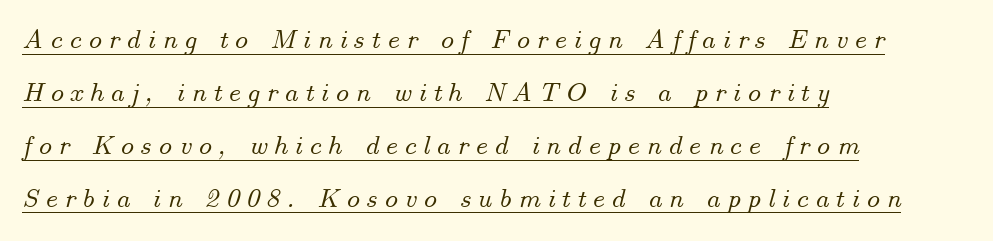
The image shows 28 px text type, italic (leaning right); set left-aligned, line spacing 1.89x, unusually wide letter spacing (+0.22 em), underlined; medium stroke contrast and a small x-height.
